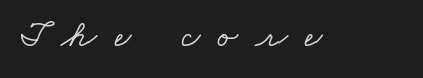
The image shows 37 px wide serif type; set unusually wide letter spacing (+0.48 em), not underlined; low stroke contrast and a small x-height.
